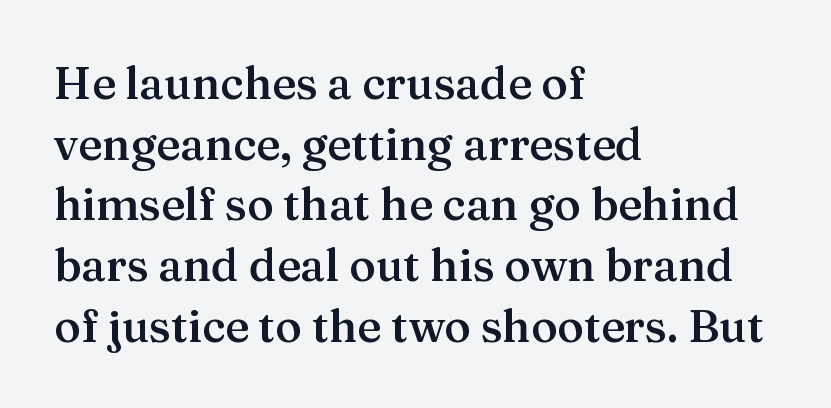
The image shows 45 px semibold serif type, upright; set left-aligned, normal line spacing (1.35x), normal letter spacing, not underlined; medium stroke contrast and a medium x-height.
